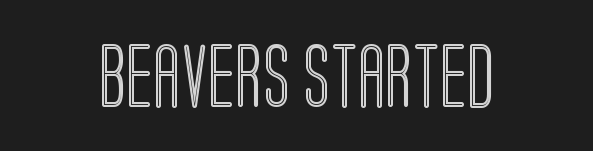
The image shows 64 px condensed type, upright; set normal letter spacing, not underlined; a large x-height.
